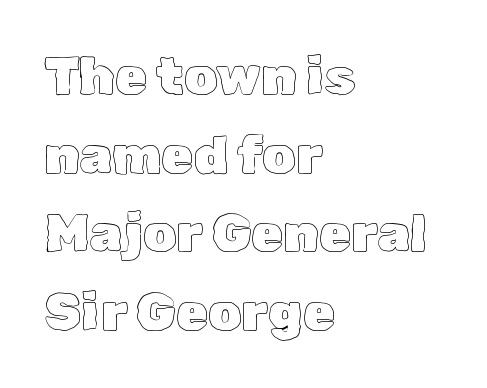
The image shows 52 px text type, upright; set left-aligned, normal line spacing (1.51x), normal letter spacing, not underlined; a medium x-height.
